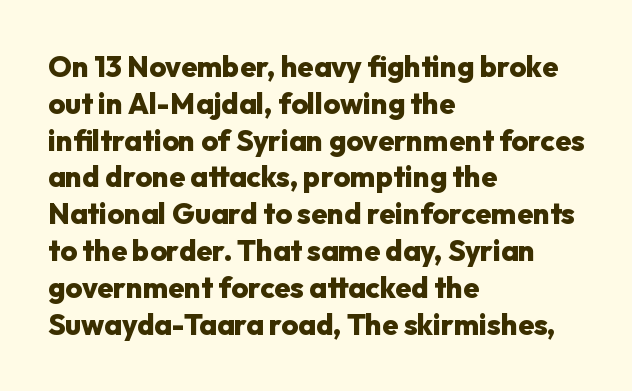
{"serif": "no", "italic": "no", "bold": "yes", "weight": "heavy", "width": "normal", "stroke_contrast": "low", "x_height": "medium", "monospaced": "no", "underline": "no", "align": "left", "line_spacing": "normal", "line_spacing_ratio": 1.27, "letter_spacing": "normal", "letter_spacing_em": 0.0, "glyph_px": 29}
